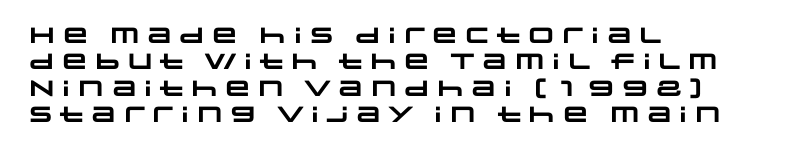
The lines in this sample share a left origin and differ only in where they stop. Underline: absent. The passage shown has conventional tracking throughout. How heavy is the stroke? Heavy — this is a bold.
